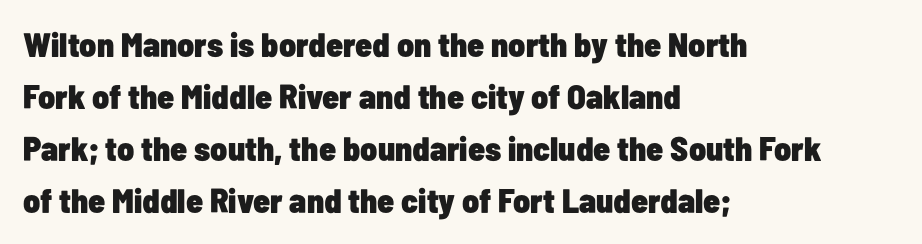
{"serif": "no", "italic": "no", "bold": "yes", "weight": "heavy", "width": "condensed", "stroke_contrast": "low", "x_height": "medium", "monospaced": "no", "underline": "no", "align": "left", "line_spacing": "normal", "line_spacing_ratio": 1.53, "letter_spacing": "normal", "letter_spacing_em": 0.0, "glyph_px": 34}
